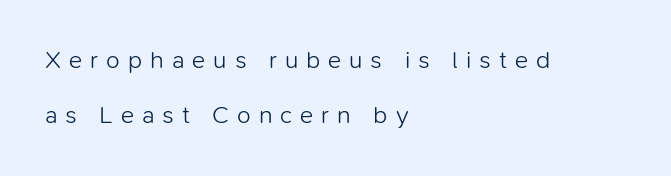
Q: Is the text bold? A: No.
Q: Is the text italic (slanted)? A: No, it is upright.
Q: Is the text underlined? A: No.
Q: How is the paragraph aligned? A: Left-aligned.
Q: Is the spacing between letters normal or unusually wide? A: Unusually wide.
Q: Is the spacing between lines tight, normal or loose? A: Loose.
